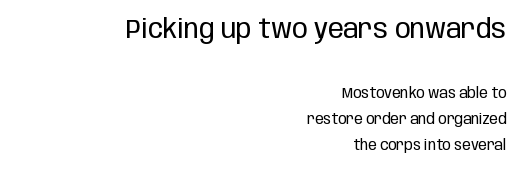
The image shows 26 px text type, upright; set right-aligned, line spacing 1.86x, normal letter spacing, not underlined; the first (top) block is 1.86x larger.
